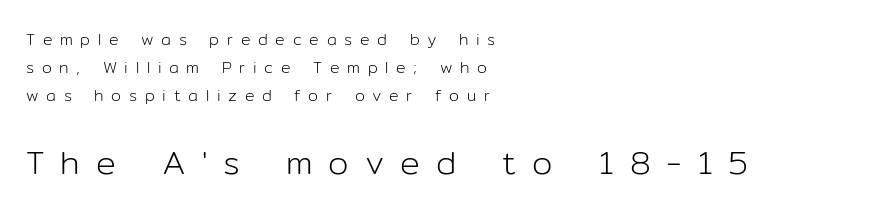
Left-aligned paragraph, ragged on the right. A clean baseline with only descenders dipping below it. You could not count columns in this text — the font is proportionally spaced. Is this a sans? Yes — the strokes have no serifs. The tracking jumps out immediately: characters are airy and widely separated. The weight would be labelled regular, book, light, or lighter still.
